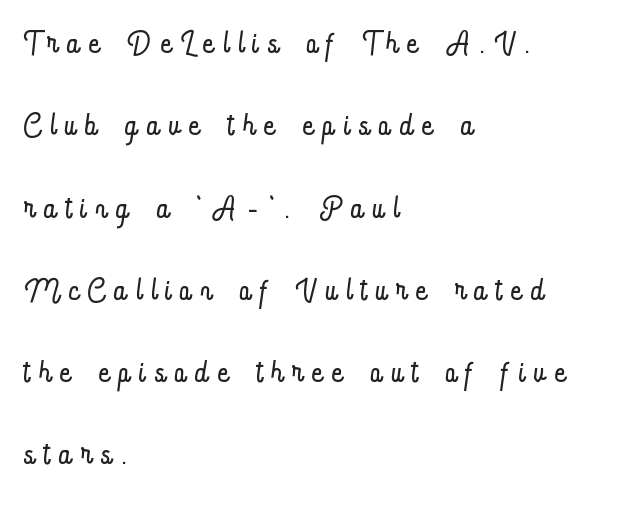
Between one letter and the next there's a generous, obvious gap. Each stroke keeps to a modest, everyday thickness or less. Looks like regular typesetting: each glyph gets only the width it needs. These lines stack with their left ends in a neat column. Type without underlining.
